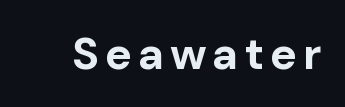
Here the designer chose a conventional face with non-uniform glyph widths. You can tell it's not italic because the verticals are truly vertical. Typesetter's note: full bold, strokes at maximum text heaviness. Nothing sits at the stroke ends, so this counts as sans-serif. Quick note: underline off.
